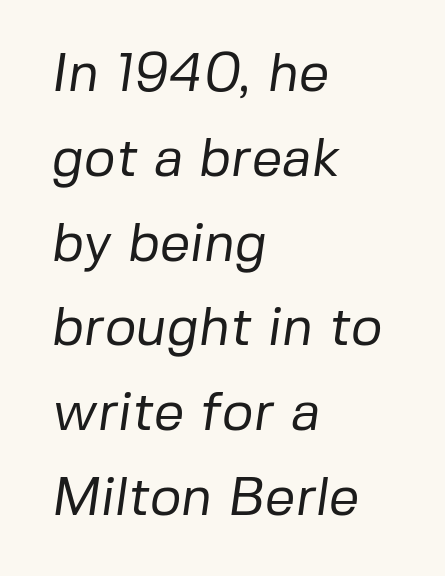
Ink coverage per letter is moderate at most. Each new line begins a customary step beneath the previous one. Type style note: lacks serifs. Letters rest on an invisible, unmarked baseline. Glyph-to-glyph distance matches everyday printed text.
